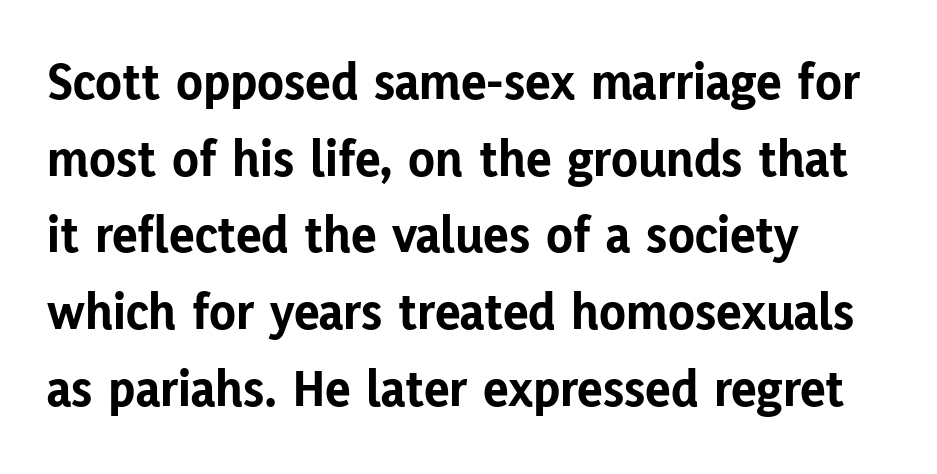
Q: Is the text bold? A: Yes.
Q: Is the text italic (slanted)? A: No, it is upright.
Q: Is the typeface a serif or a sans-serif typeface? A: Sans-serif.
Q: Is the text underlined? A: No.
Q: How is the paragraph aligned? A: Left-aligned.
Q: Is the spacing between letters normal or unusually wide? A: Normal.
Q: Is the spacing between lines tight, normal or loose? A: Normal.
Q: Width (condensed, normal, or wide)? A: Normal.
Q: Stroke contrast? A: Low.
Q: x-height? A: Medium.
Q: Monospaced? A: No.
